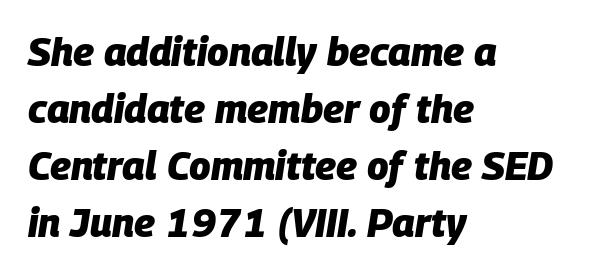
Q: Is the text bold? A: Yes.
Q: Is the text italic (slanted)? A: Yes, it leans right by about 9 degrees.
Q: Is the text underlined? A: No.
Q: How is the paragraph aligned? A: Left-aligned.
Q: Is the spacing between letters normal or unusually wide? A: Normal.
Q: Is the spacing between lines tight, normal or loose? A: Normal.
Q: Width (condensed, normal, or wide)? A: Normal.
Q: Stroke contrast? A: Low.
Q: x-height? A: Large.
Q: Monospaced? A: No.
